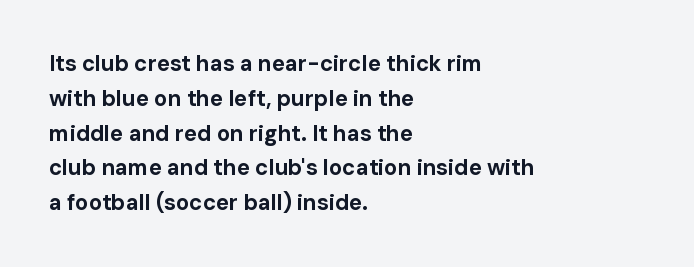
Q: Is the text bold? A: Yes.
Q: Is the text italic (slanted)? A: No, it is upright.
Q: Is the text underlined? A: No.
Q: How is the paragraph aligned? A: Left-aligned.
Q: Is the spacing between letters normal or unusually wide? A: Normal.
Q: Is the spacing between lines tight, normal or loose? A: Normal.
